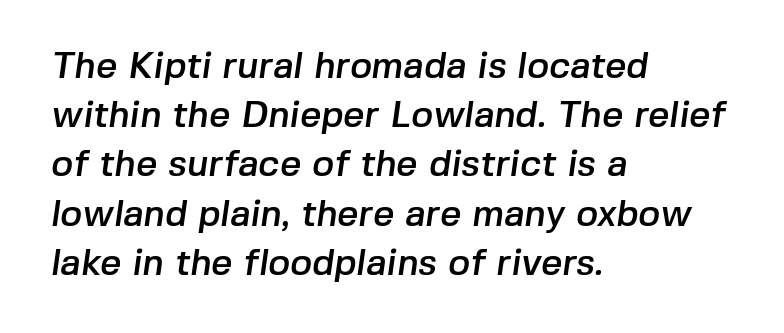
{"serif": "no", "width": "normal", "stroke_contrast": "low", "x_height": "medium", "monospaced": "no", "underline": "no", "align": "left", "line_spacing": "normal", "line_spacing_ratio": 1.33, "letter_spacing": "normal", "letter_spacing_em": 0.0, "glyph_px": 37}
